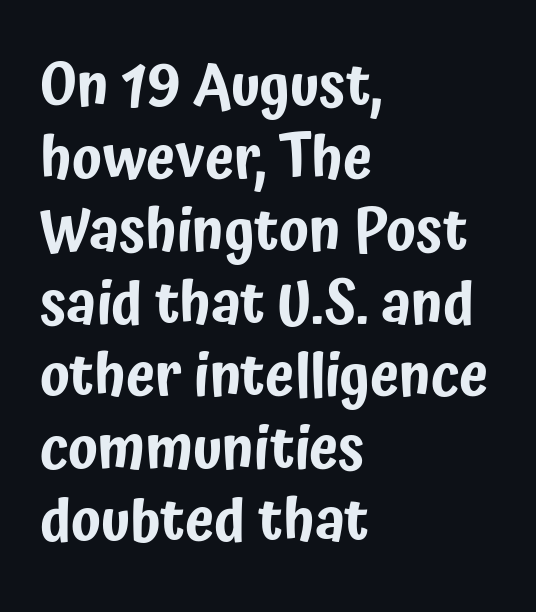
{"serif": "no", "italic": "no", "width": "condensed", "stroke_contrast": "low", "x_height": "medium", "monospaced": "no", "underline": "no", "align": "left", "line_spacing_ratio": 1.23, "letter_spacing": "normal", "letter_spacing_em": 0.0, "glyph_px": 59}
